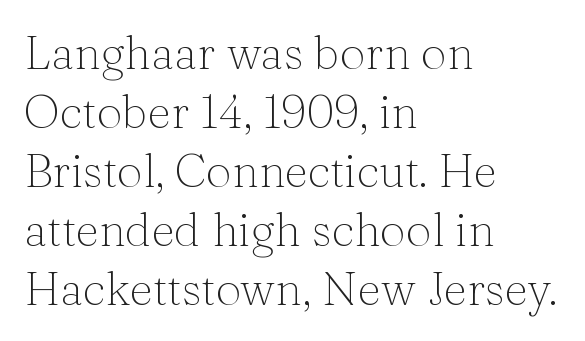
Stroke terminals: seriffed. Stroke mass is kept to a normal reading level or below. Leading: standard. Nobody touched the tracking dial on this one.
